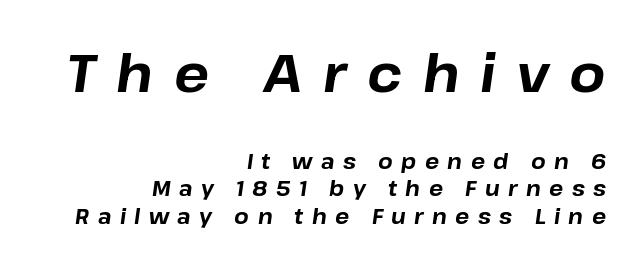
{"italic": "yes", "lean": "right", "slant_degrees": 8, "bold": "yes", "weight": "bold", "width": "normal", "stroke_contrast": "low", "x_height": "medium", "monospaced": "no", "underline": "no", "align": "right", "line_spacing": "normal", "line_spacing_ratio": 1.31, "letter_spacing": "wide", "letter_spacing_em": 0.4, "larger_block": "first", "size_ratio": 2.48, "glyph_px": 52}
